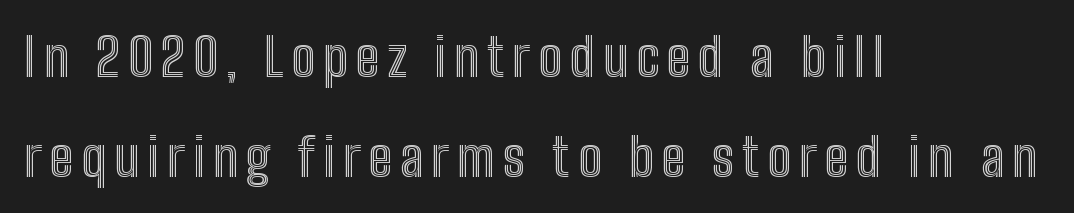
The image shows 53 px condensed type, upright; set left-aligned, line spacing 1.88x, not underlined; a medium x-height.
